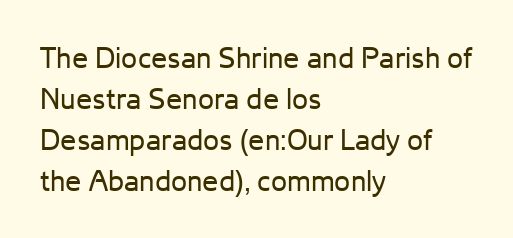
Q: Is the text bold? A: No.
Q: Is the text italic (slanted)? A: No, it is upright.
Q: Is the typeface a serif or a sans-serif typeface? A: Sans-serif.
Q: Is the text underlined? A: No.
Q: How is the paragraph aligned? A: Left-aligned.
Q: Is the spacing between letters normal or unusually wide? A: Normal.
Q: Is the spacing between lines tight, normal or loose? A: Normal.
Q: Width (condensed, normal, or wide)? A: Normal.
Q: Stroke contrast? A: Low.
Q: x-height? A: Medium.
Q: Monospaced? A: No.
